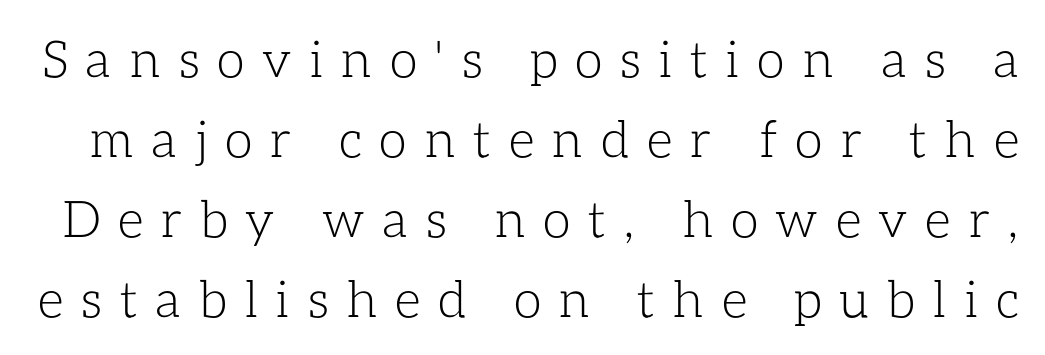
{"italic": "no", "bold": "no", "weight": "light", "width": "normal", "stroke_contrast": "low", "x_height": "medium", "monospaced": "no", "underline": "no", "line_spacing": "normal", "line_spacing_ratio": 1.57, "letter_spacing": "wide", "letter_spacing_em": 0.34, "glyph_px": 51}
